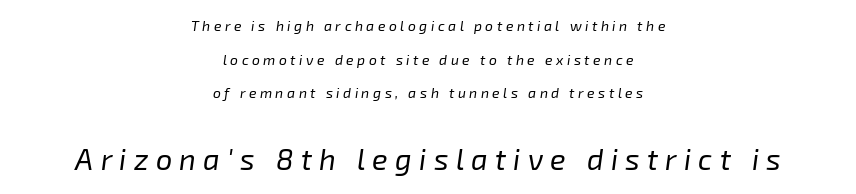
{"italic": "yes", "lean": "right", "slant_degrees": 8, "bold": "no", "weight": "regular", "width": "normal", "stroke_contrast": "low", "x_height": "medium", "monospaced": "no", "underline": "no", "align": "center", "line_spacing": "loose", "line_spacing_ratio": 2.41, "letter_spacing": "wide", "letter_spacing_em": 0.25, "larger_block": "second", "size_ratio": 2.07, "glyph_px": 29}
